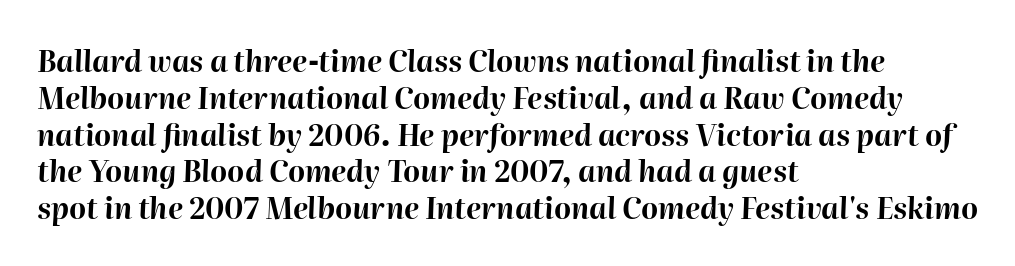
{"italic": "yes", "lean": "right", "slant_degrees": 2, "bold": "yes", "weight": "bold", "width": "normal", "stroke_contrast": "high", "x_height": "medium", "monospaced": "no", "underline": "no", "align": "left", "line_spacing": "normal", "line_spacing_ratio": 1.27, "letter_spacing": "normal", "letter_spacing_em": 0.0, "glyph_px": 29}
